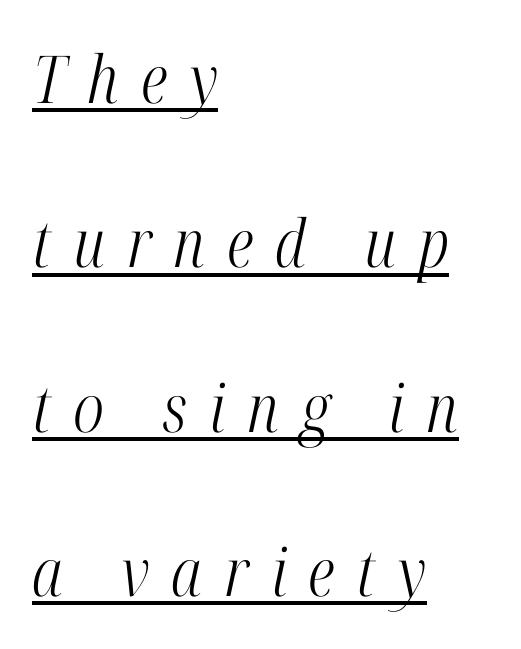
Q: Is the text bold? A: No.
Q: Is the text italic (slanted)? A: Yes, it leans right by about 12 degrees.
Q: Is the typeface a serif or a sans-serif typeface? A: Serif.
Q: Is the text underlined? A: Yes.
Q: How is the paragraph aligned? A: Left-aligned.
Q: Is the spacing between letters normal or unusually wide? A: Unusually wide.
Q: Is the spacing between lines tight, normal or loose? A: Loose.
Q: Width (condensed, normal, or wide)? A: Condensed.
Q: Stroke contrast? A: High.
Q: x-height? A: Medium.
Q: Monospaced? A: No.
